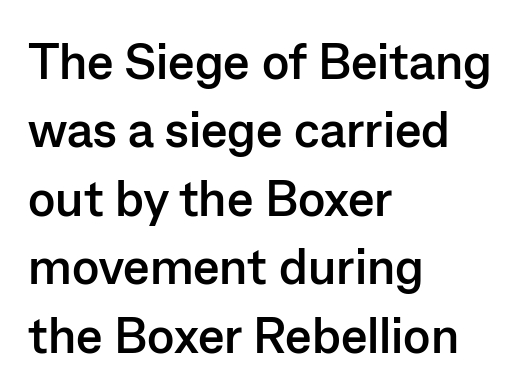
Q: Is the text bold? A: Yes.
Q: Is the text italic (slanted)? A: No, it is upright.
Q: Is the typeface a serif or a sans-serif typeface? A: Sans-serif.
Q: Is the text underlined? A: No.
Q: How is the paragraph aligned? A: Left-aligned.
Q: Is the spacing between letters normal or unusually wide? A: Normal.
Q: Is the spacing between lines tight, normal or loose? A: Normal.
Q: Width (condensed, normal, or wide)? A: Normal.
Q: Stroke contrast? A: Low.
Q: x-height? A: Medium.
Q: Monospaced? A: No.
